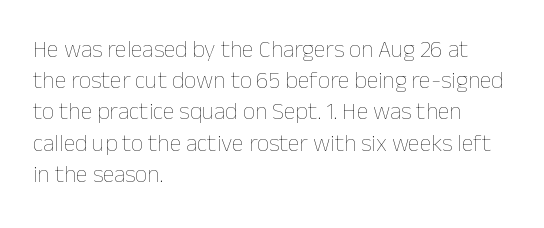
The ragged edge is on the right, which tells us the setting is flush left. The passage shown is not underscored anywhere. These lines were composed using upright roman letters. This sample uses plain, unmodified letter spacing. Reading down the column, the eye jumps a familiar distance to each next line.
